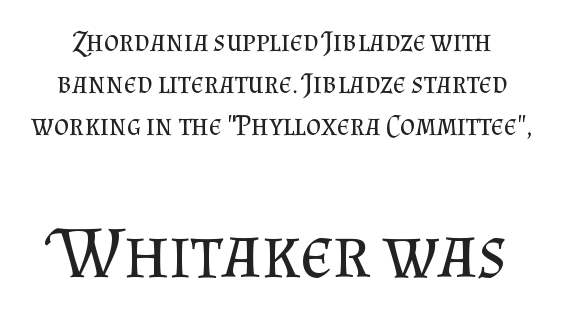
{"serif": "yes", "italic": "no", "bold": "no", "weight": "regular", "width": "normal", "stroke_contrast": "medium", "x_height": "small", "monospaced": "no", "underline": "no", "line_spacing": "normal", "line_spacing_ratio": 1.45, "letter_spacing": "normal", "letter_spacing_em": 0.0, "larger_block": "second", "size_ratio": 2.52, "glyph_px": 73}
